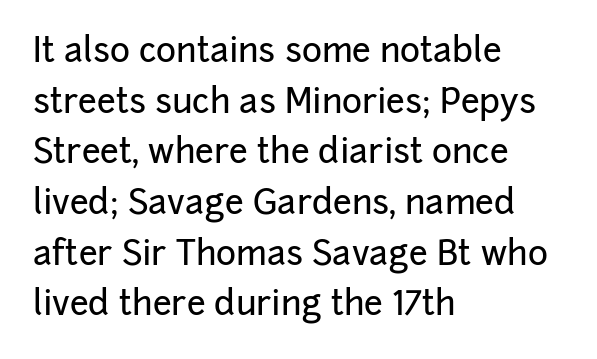
The image shows 34 px sans-serif type, upright; set left-aligned, normal line spacing (1.49x), normal letter spacing, not underlined; low stroke contrast and a medium x-height.
